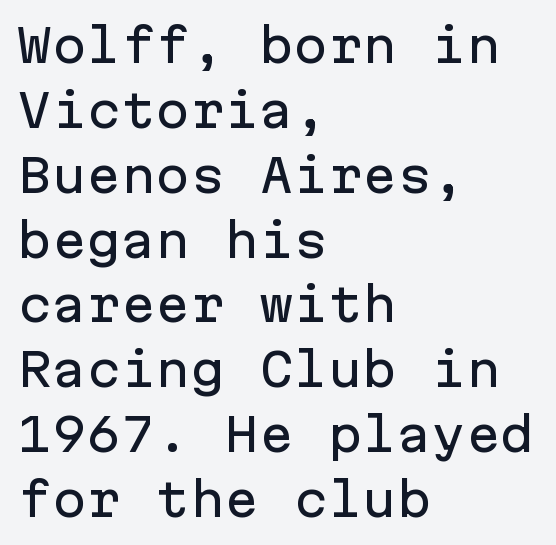
The designer left line spacing at the default. The glyphs in this specimen are sans serif. Typeset ragged right — the left edge is the straight one. Each letter, wide or thin by design, is forced into the same width here. The lettering stays uniformly vertical, giving the passage a roman look. Caption: standard tracking, unaltered.
